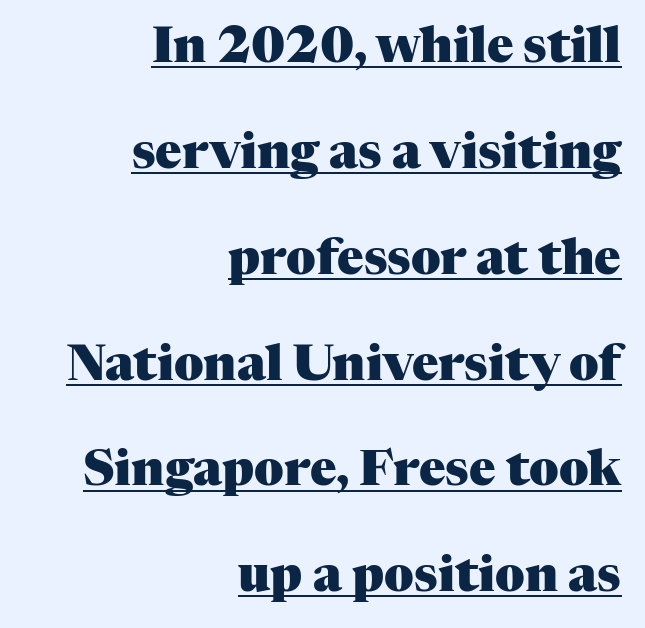
Q: Is the text bold? A: Yes.
Q: Is the text italic (slanted)? A: No, it is upright.
Q: Is the typeface a serif or a sans-serif typeface? A: Serif.
Q: Is the text underlined? A: Yes.
Q: How is the paragraph aligned? A: Right-aligned.
Q: Is the spacing between letters normal or unusually wide? A: Normal.
Q: Is the spacing between lines tight, normal or loose? A: Loose.
Q: Width (condensed, normal, or wide)? A: Normal.
Q: Stroke contrast? A: Medium.
Q: x-height? A: Medium.
Q: Monospaced? A: No.
